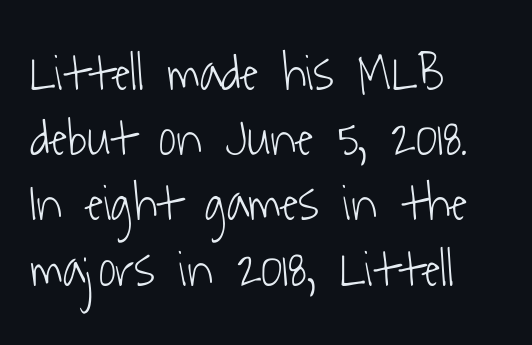
I'd call this a sans setting — the letters go barefoot. Is the stroke heavy? The answer is a plain regular-or-lighter. You could call the tracking neutral — neither tight nor loose. This rendering uses left alignment, leaving the right contour irregular.
